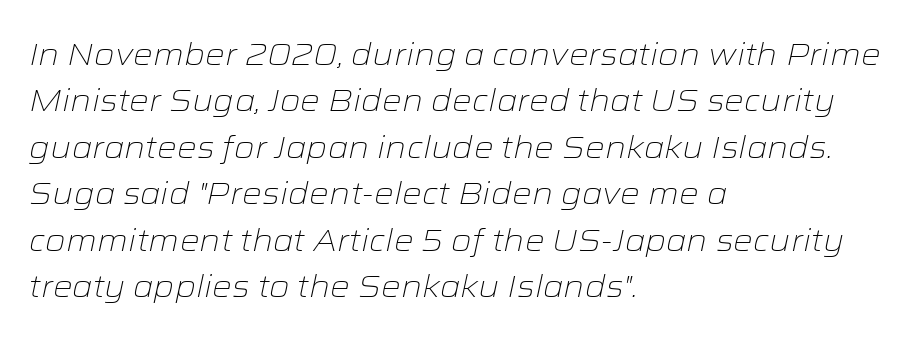
{"italic": "yes", "lean": "right", "slant_degrees": 12, "bold": "no", "weight": "light", "width": "wide", "stroke_contrast": "low", "x_height": "medium", "monospaced": "no", "underline": "no", "align": "left", "line_spacing": "normal", "line_spacing_ratio": 1.5, "letter_spacing": "normal", "letter_spacing_em": 0.0, "glyph_px": 31}
